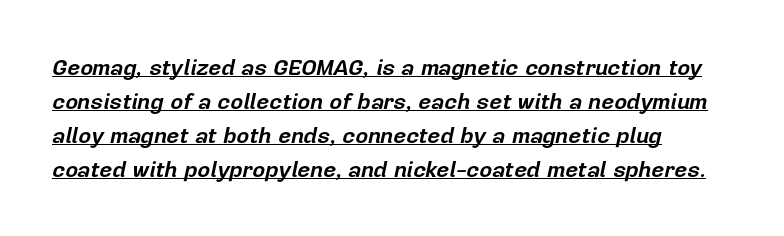
Q: Is the text bold? A: Yes.
Q: Is the text italic (slanted)? A: Yes, it leans right by about 12 degrees.
Q: Is the text underlined? A: Yes.
Q: How is the paragraph aligned? A: Left-aligned.
Q: Is the spacing between letters normal or unusually wide? A: Normal.
Q: Is the spacing between lines tight, normal or loose? A: Normal.
